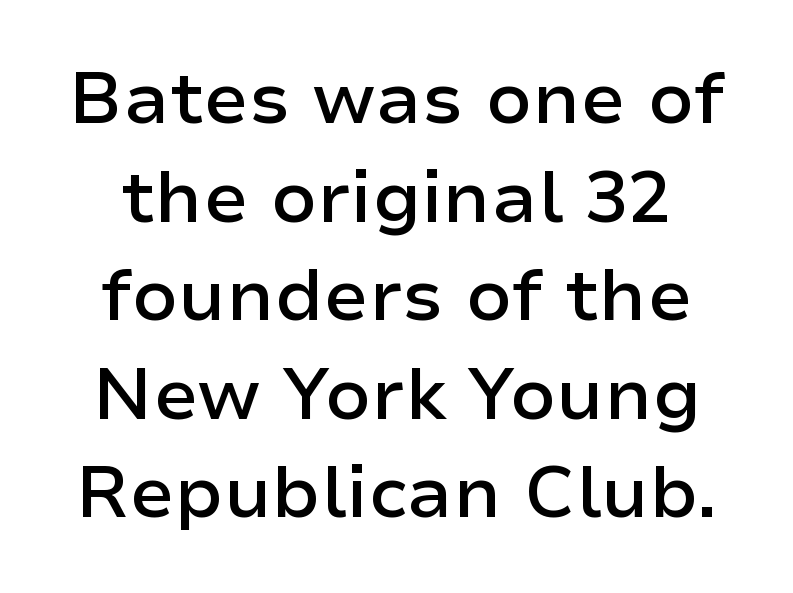
On the weight axis this lands at semibold, roughly 600. Observe the ordinary spacing: letters are neighbours, not strangers. The passage shown is typeset with a sans-serif family. One glance says typical: line gaps are just what's usual. Here the designer chose a conventional face with non-uniform glyph widths.
